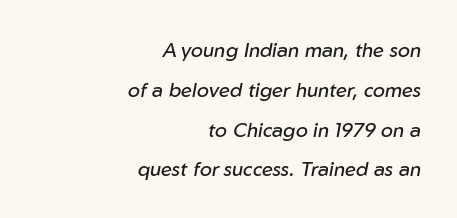
The image shows 20 px text type, italic (leaning right); set right-aligned, loose line spacing (1.99x), normal letter spacing, not underlined.
